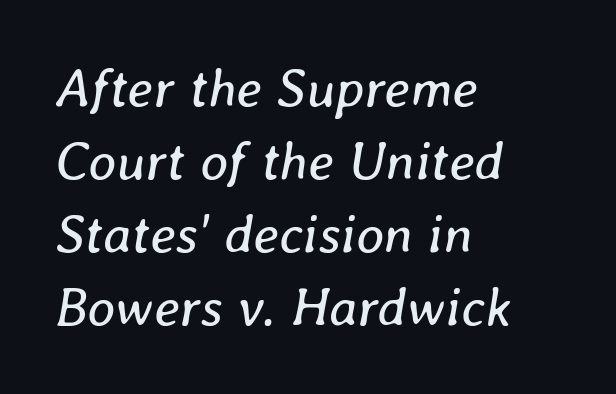
The image shows 54 px regular-weight type, italic (leaning right); set left-aligned, normal line spacing (1.35x), normal letter spacing, not underlined; low stroke contrast and a medium x-height.
